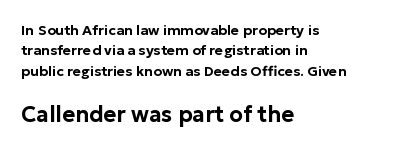
All the whitespace from short lines collects on the right. A clean baseline with only descenders dipping below it. Posture: vertical. The block of text has a typical density, with ordinary space between rows. A student would notice the bottom passage is typeset larger than what precedes it.
